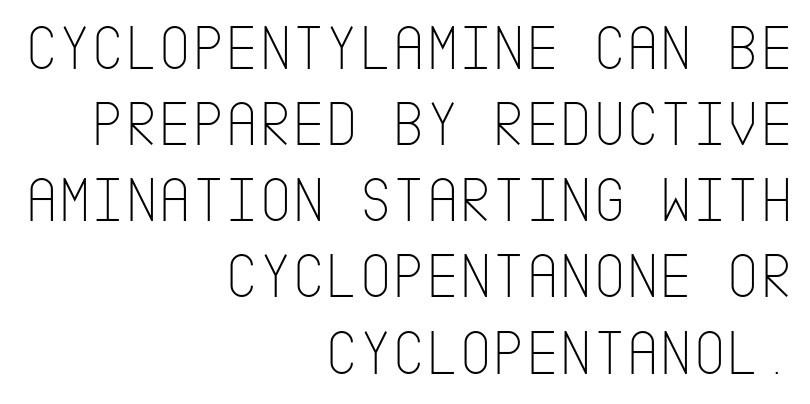
Stems here are at most as thick as an everyday book face. The passage shown has conventional tracking throughout. Every character sits straight up, as roman type does. The zone under the glyphs is completely vacant. This sample is right-justified, so line beginnings fall wherever the words allow. Unlike a traditional serif, this face leaves its strokes unadorned.
